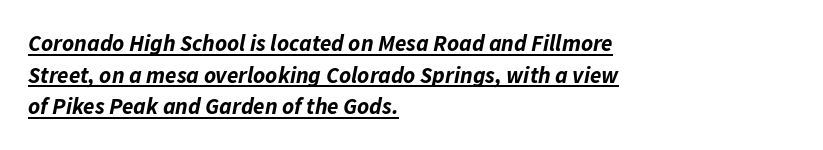
{"italic": "yes", "lean": "right", "slant_degrees": 11, "bold": "yes", "underline": "yes", "align": "left", "line_spacing": "normal", "line_spacing_ratio": 1.37, "letter_spacing": "normal", "letter_spacing_em": 0.0, "glyph_px": 23}
